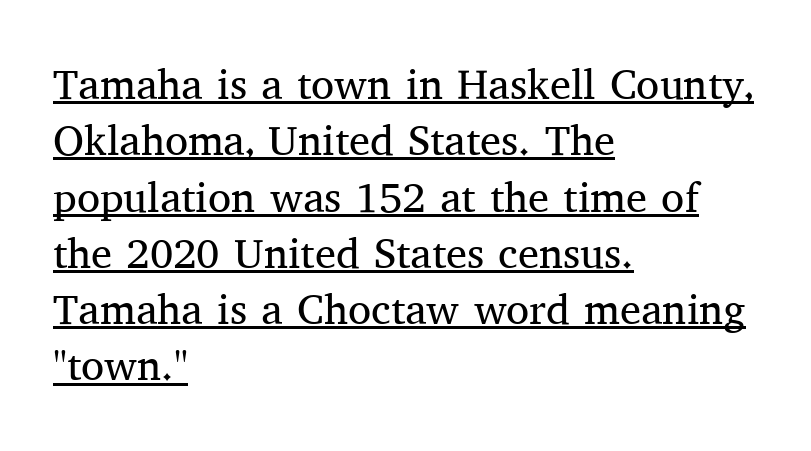
The image shows 42 px regular-weight serif type, upright; set left-aligned, normal line spacing (1.34x), normal letter spacing, underlined; medium stroke contrast and a medium x-height.
